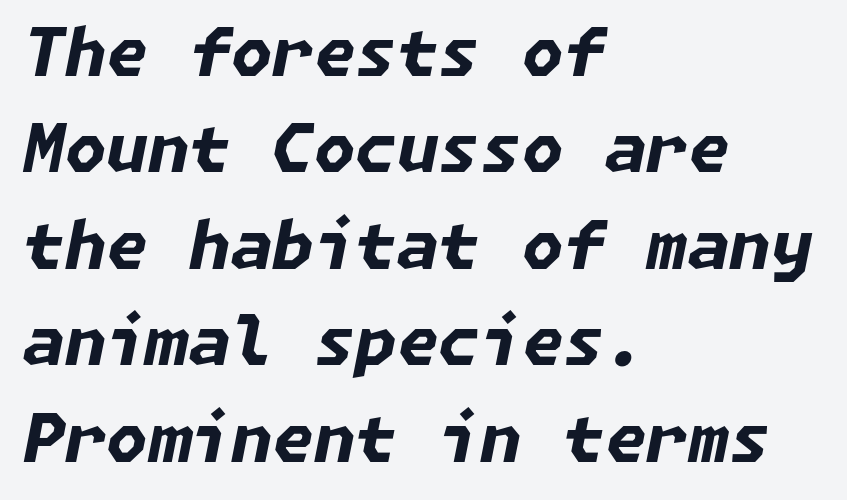
Tall strokes in this sample are angled rather than plumb. Reading down the column, the eye jumps a familiar distance to each next line. Each row of text sits above clean, open space. Each word holds together tightly as a unit, with standard inter-letter gaps. Weight: bold. Teacher's note: observe the even left margin — that is flush-left alignment.
